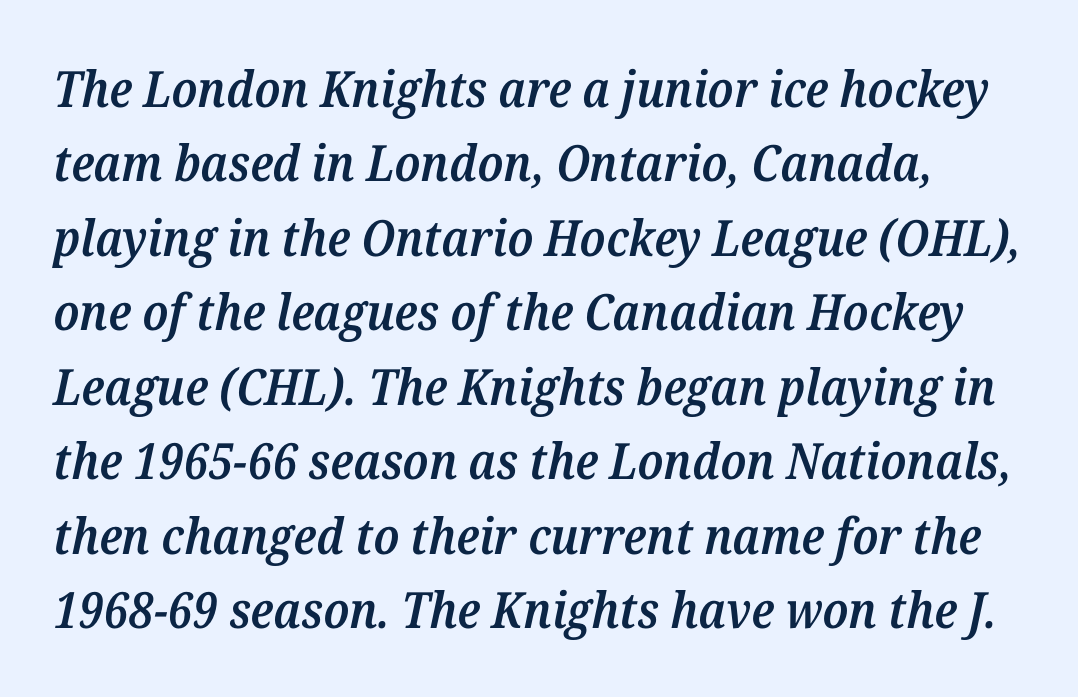
When letters slant like this, we call the style italic. The letters are semibold — heavier than regular but short of a full bold. The rendering uses a moderate line-height, typical for paragraphs. Typographically, this falls in the serif category. Note the varied advance widths — an 'i' is clearly narrower than an 'm'.
